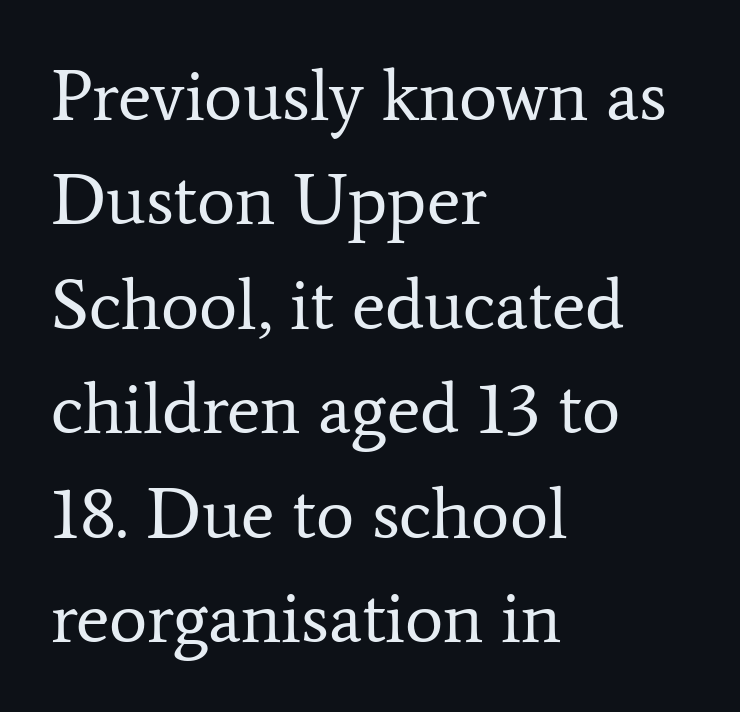
Q: Is the text bold? A: No.
Q: Is the text italic (slanted)? A: No, it is upright.
Q: Is the typeface a serif or a sans-serif typeface? A: Serif.
Q: Is the text underlined? A: No.
Q: How is the paragraph aligned? A: Left-aligned.
Q: Is the spacing between letters normal or unusually wide? A: Normal.
Q: Is the spacing between lines tight, normal or loose? A: Normal.
Q: Width (condensed, normal, or wide)? A: Normal.
Q: Stroke contrast? A: Low.
Q: x-height? A: Medium.
Q: Monospaced? A: No.
